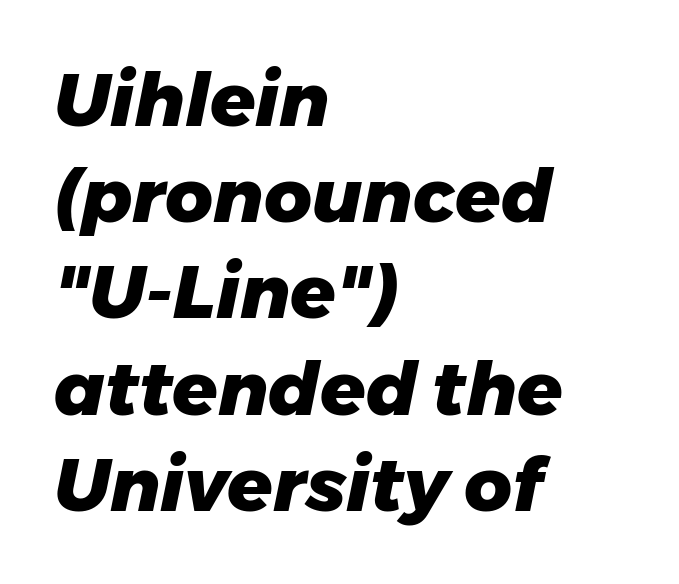
The image shows 74 px heavy type, italic (leaning right); set left-aligned, normal line spacing (1.3x), normal letter spacing, not underlined; low stroke contrast and a medium x-height.
